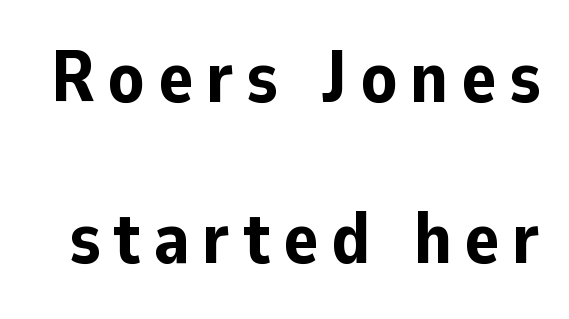
The image shows 72 px bold sans-serif type, upright; set loose line spacing (2.24x), not underlined; low stroke contrast and a medium x-height.
